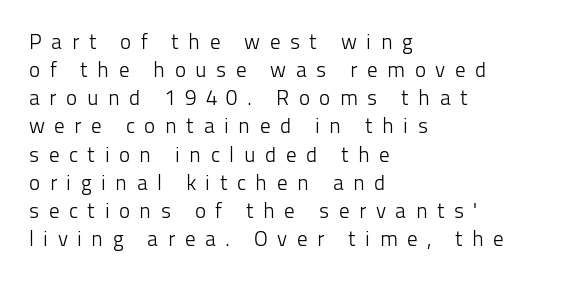
{"italic": "no", "bold": "no", "underline": "no", "align": "left", "line_spacing": "normal", "line_spacing_ratio": 1.34, "letter_spacing": "wide", "letter_spacing_em": 0.45, "glyph_px": 21}
